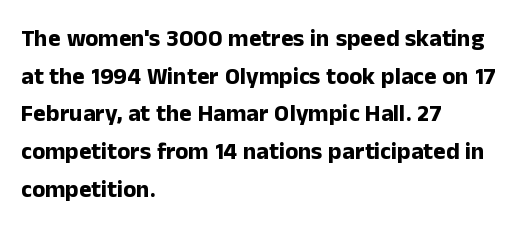
The image shows 24 px bold type, upright; set left-aligned, normal line spacing (1.57x), normal letter spacing, not underlined.
